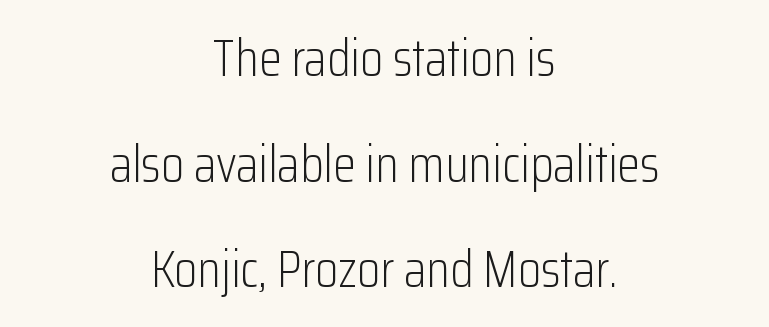
Q: Is the text bold? A: No.
Q: Is the text italic (slanted)? A: No, it is upright.
Q: Is the typeface a serif or a sans-serif typeface? A: Sans-serif.
Q: Is the text underlined? A: No.
Q: How is the paragraph aligned? A: Centered.
Q: Is the spacing between letters normal or unusually wide? A: Normal.
Q: Is the spacing between lines tight, normal or loose? A: Loose.
Q: Width (condensed, normal, or wide)? A: Condensed.
Q: Stroke contrast? A: Low.
Q: x-height? A: Medium.
Q: Monospaced? A: No.
